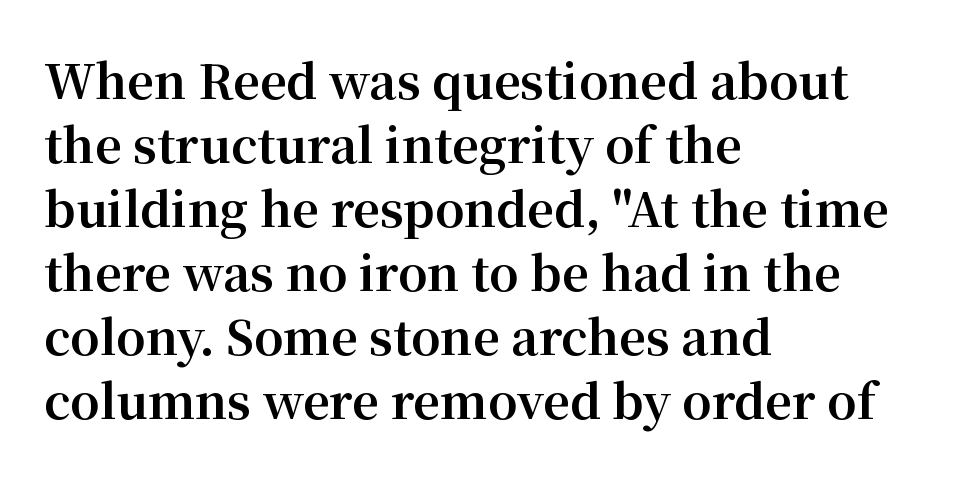
The image shows 47 px bold serif type, upright; set left-aligned, normal line spacing (1.36x), normal letter spacing, not underlined; medium stroke contrast and a medium x-height.
